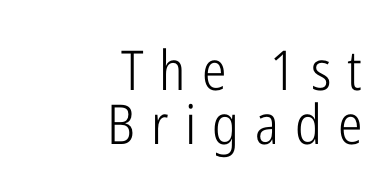
The image shows 55 px light, condensed sans-serif type, upright; set right-aligned, tight line spacing (0.99x), unusually wide letter spacing (+0.29 em), not underlined; low stroke contrast and a medium x-height.
